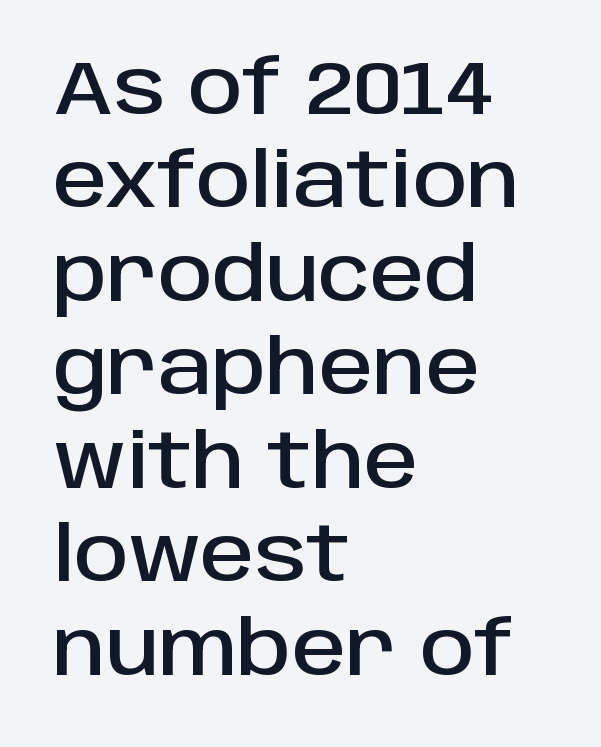
What stands out about the letter spacing? Nothing — it is the standard amount. The string is rendered with underlining switched off. Short and long lines alike share a common starting point at left. Regarding serifs, this sample does without them. Rendered with straight, roman letterforms. Spacing verdict: proportional, widths tailored to each character.
